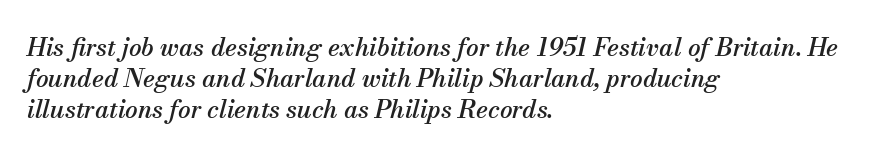
Here the glyphs are tracked normally, forming tight word shapes. Rows of type keep a routine distance in the vertical direction. Left-aligned paragraph, ragged on the right. This sample uses an oblique cut, with every glyph tilted off the vertical.
